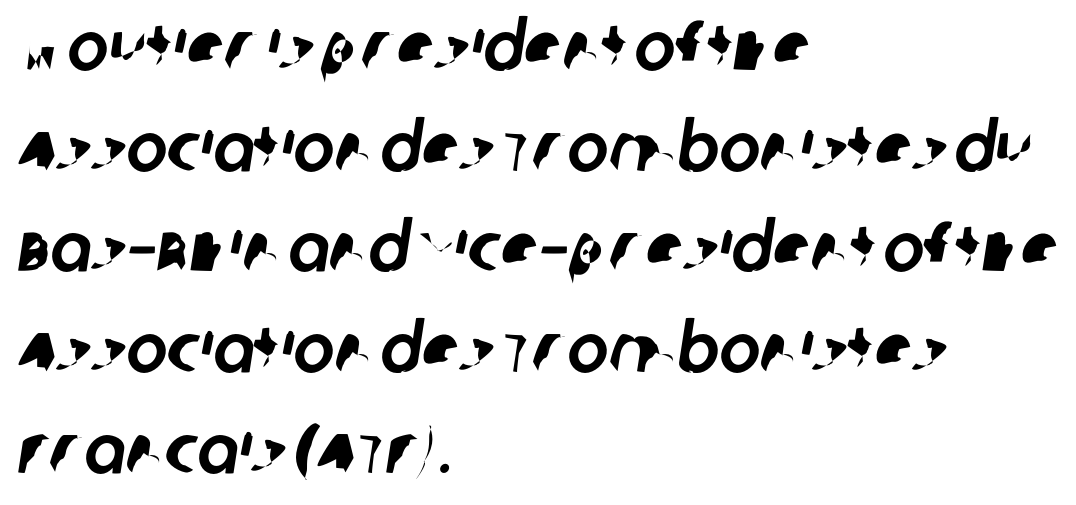
The image shows 69 px sans-serif type; set left-aligned, normal line spacing (1.46x), normal letter spacing, not underlined; low stroke contrast and a large x-height.
